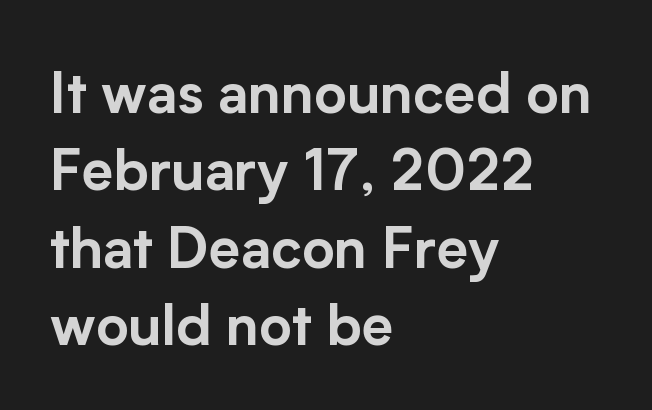
The image shows 56 px sans-serif type, upright; set left-aligned, normal line spacing (1.38x), normal letter spacing, not underlined; low stroke contrast and a medium x-height.
